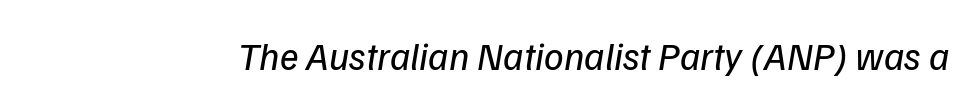
Q: Is the text bold? A: No.
Q: Is the typeface a serif or a sans-serif typeface? A: Sans-serif.
Q: Is the text underlined? A: No.
Q: Is the spacing between letters normal or unusually wide? A: Normal.
Q: Width (condensed, normal, or wide)? A: Normal.
Q: Stroke contrast? A: Low.
Q: x-height? A: Medium.
Q: Monospaced? A: No.
